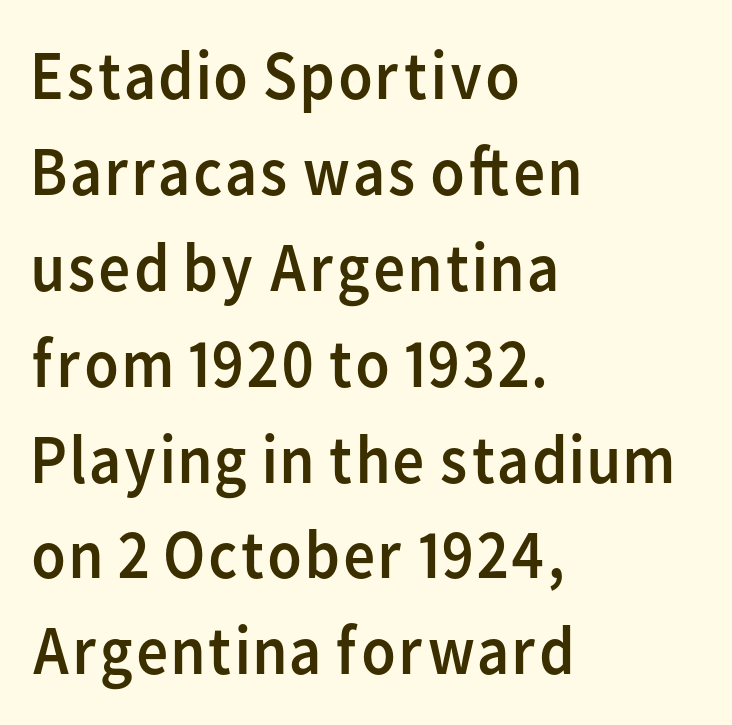
Are there feet on the stems? There aren't — it's a sans. The lettering holds an erect, upright posture throughout. Normally led — the rows are evenly, conventionally spaced. The line texture is even and compact thanks to regular tracking.
